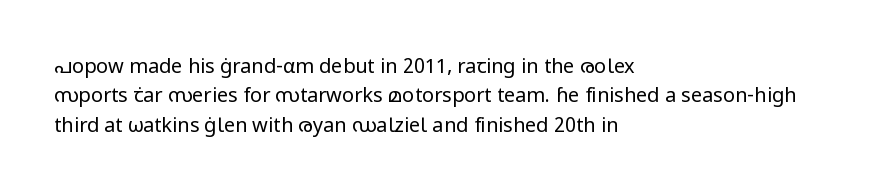
The image shows 20 px text type, upright; set left-aligned, normal line spacing (1.47x), normal letter spacing, not underlined.
